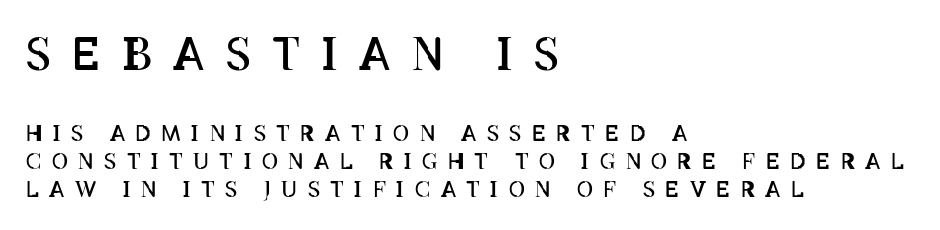
The image shows 45 px regular-weight, condensed type, upright; set left-aligned, normal line spacing (1.27x), unusually wide letter spacing (+0.48 em), not underlined; the first (top) block is 2.05x larger; low stroke contrast and a large x-height.
